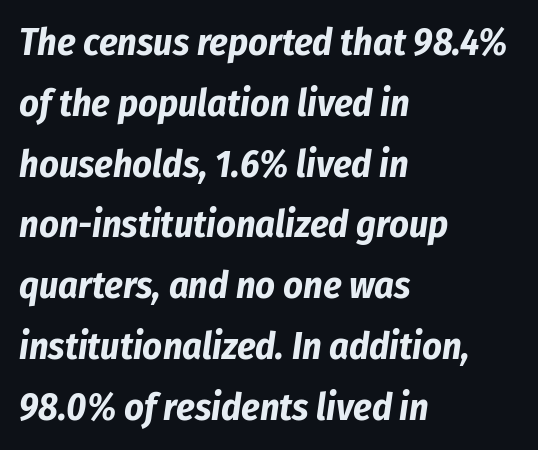
{"italic": "yes", "lean": "right", "slant_degrees": 8, "bold": "yes", "weight": "bold", "width": "condensed", "stroke_contrast": "low", "x_height": "medium", "monospaced": "no", "underline": "no", "align": "left", "line_spacing": "normal", "line_spacing_ratio": 1.6, "letter_spacing": "normal", "letter_spacing_em": 0.0, "glyph_px": 38}
